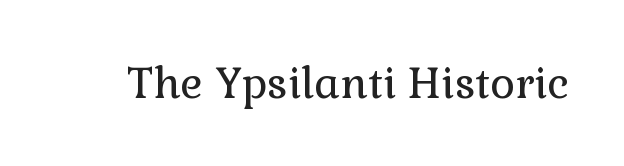
{"serif": "yes", "italic": "no", "bold": "no", "weight": "regular", "width": "normal", "x_height": "medium", "monospaced": "no", "underline": "no", "letter_spacing": "normal", "letter_spacing_em": 0.0, "glyph_px": 43}
